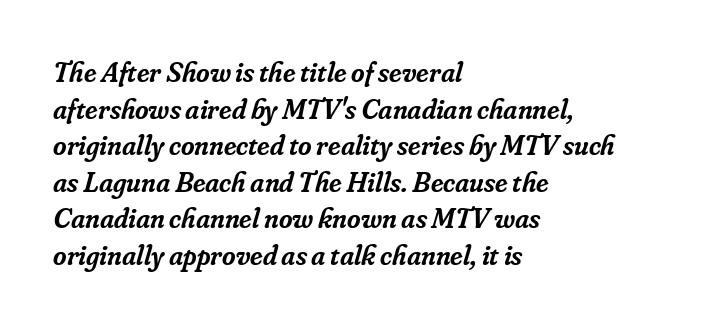
The image shows 29 px semibold serif type, italic (leaning right); set left-aligned, normal line spacing (1.26x), normal letter spacing, not underlined; low stroke contrast and a small x-height.
